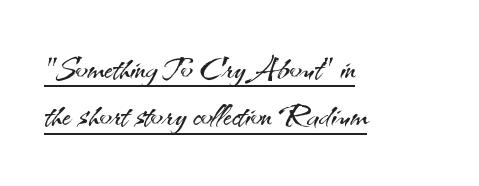
Q: Is the text bold? A: No.
Q: Is the text italic (slanted)? A: Yes.
Q: Is the typeface a serif or a sans-serif typeface? A: Sans-serif.
Q: Is the text underlined? A: Yes.
Q: How is the paragraph aligned? A: Left-aligned.
Q: Is the spacing between letters normal or unusually wide? A: Normal.
Q: Is the spacing between lines tight, normal or loose? A: Tight.
Q: Width (condensed, normal, or wide)? A: Normal.
Q: Stroke contrast? A: Medium.
Q: x-height? A: Small.
Q: Monospaced? A: No.
